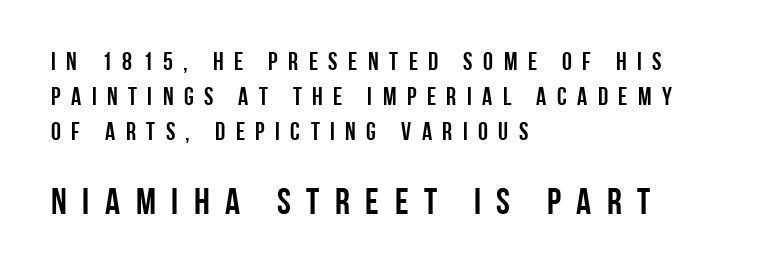
{"serif": "no", "italic": "no", "width": "condensed", "stroke_contrast": "low", "x_height": "large", "monospaced": "no", "underline": "no", "align": "left", "line_spacing": "normal", "line_spacing_ratio": 1.4, "letter_spacing": "wide", "letter_spacing_em": 0.42, "larger_block": "second", "size_ratio": 1.48, "glyph_px": 37}
